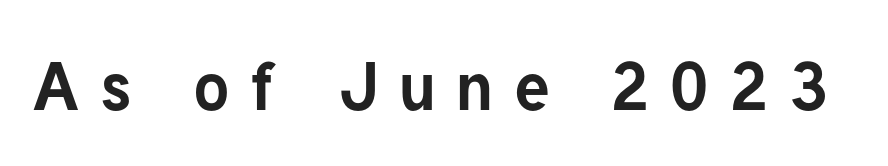
The image shows 67 px bold sans-serif type, upright; set unusually wide letter spacing (+0.31 em), not underlined; low stroke contrast and a medium x-height.
